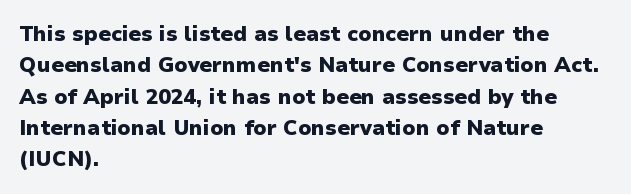
The passage shown is emphatically bold. The specimen reads as upright at a glance. Alignment: flush left. What stands out about the letter spacing? Nothing — it is the standard amount. The block of text has a typical density, with ordinary space between rows. The words here are not underlined.
